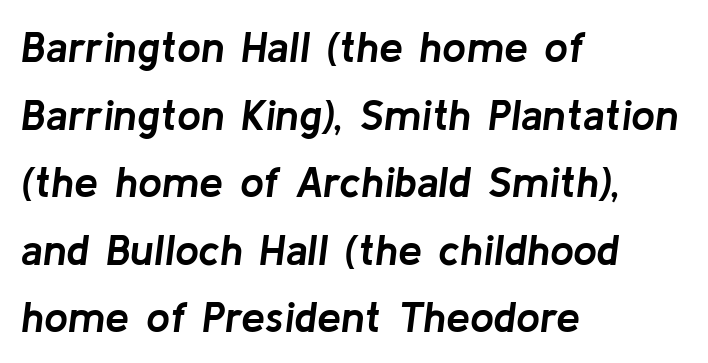
The image shows 43 px semibold type, italic (leaning right); set left-aligned, normal line spacing (1.57x), normal letter spacing, not underlined; low stroke contrast and a medium x-height.
